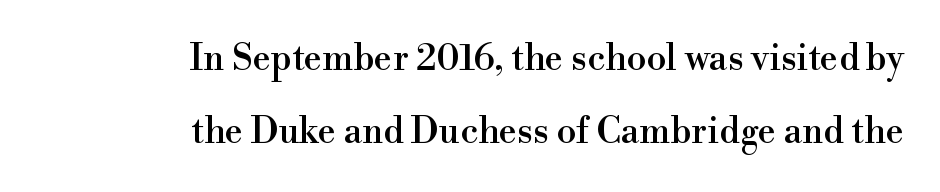
If you measured baseline to baseline, you'd find a long distance. This sample uses plain, unmodified letter spacing. Looks like regular typesetting: each glyph gets only the width it needs. Observe the serifs anchoring each vertical stroke in this sample.
